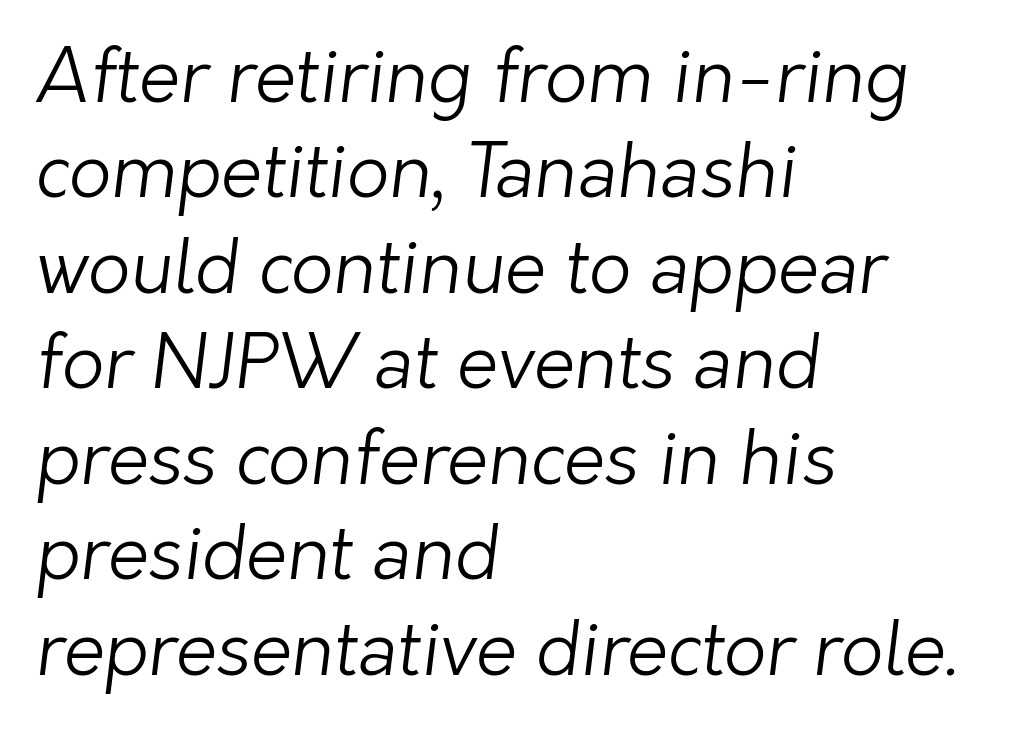
Each row of text sits above clean, open space. What kind of face is this? One without serifs — a sans. The setting favours the left margin, as ordinary paragraphs usually do. Each new line begins a customary step beneath the previous one.
